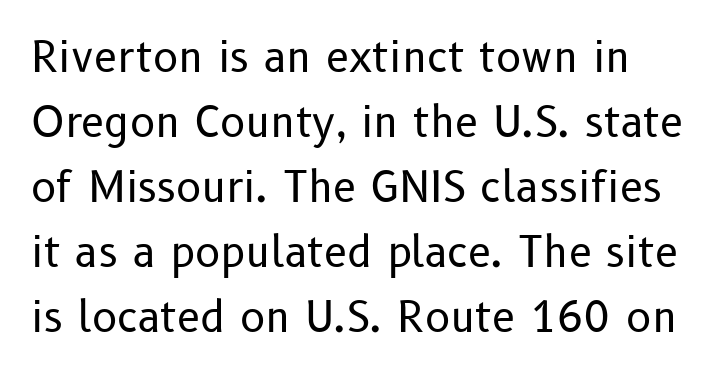
Q: Is the text bold? A: No.
Q: Is the text italic (slanted)? A: No, it is upright.
Q: Is the typeface a serif or a sans-serif typeface? A: Sans-serif.
Q: Is the text underlined? A: No.
Q: Is the spacing between letters normal or unusually wide? A: Normal.
Q: Is the spacing between lines tight, normal or loose? A: Normal.
Q: Width (condensed, normal, or wide)? A: Normal.
Q: Stroke contrast? A: Low.
Q: x-height? A: Medium.
Q: Monospaced? A: No.
